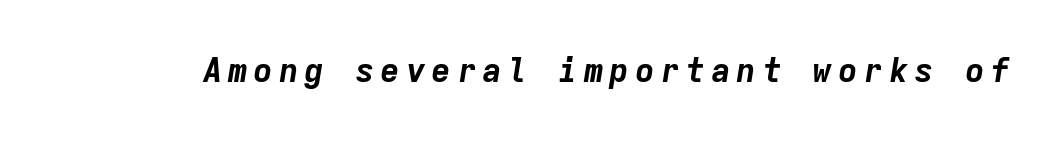
The image shows 33 px bold type, italic (leaning right), monospaced; set not underlined; low stroke contrast and a medium x-height.
